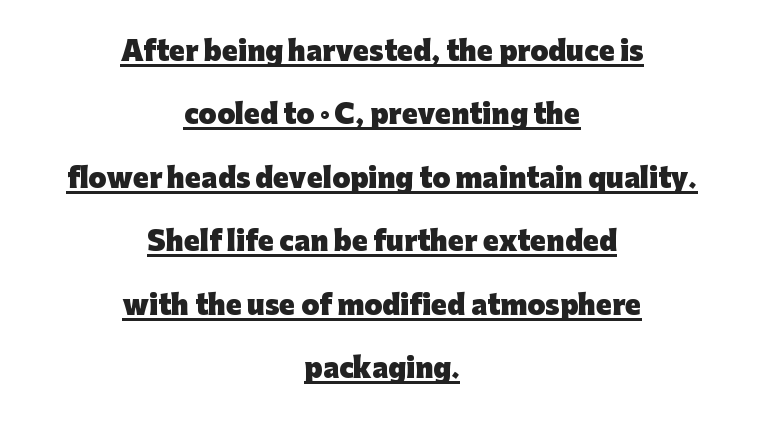
Q: Is the text bold? A: Yes.
Q: Is the text italic (slanted)? A: No, it is upright.
Q: Is the text underlined? A: Yes.
Q: How is the paragraph aligned? A: Centered.
Q: Is the spacing between letters normal or unusually wide? A: Normal.
Q: Is the spacing between lines tight, normal or loose? A: Loose.
